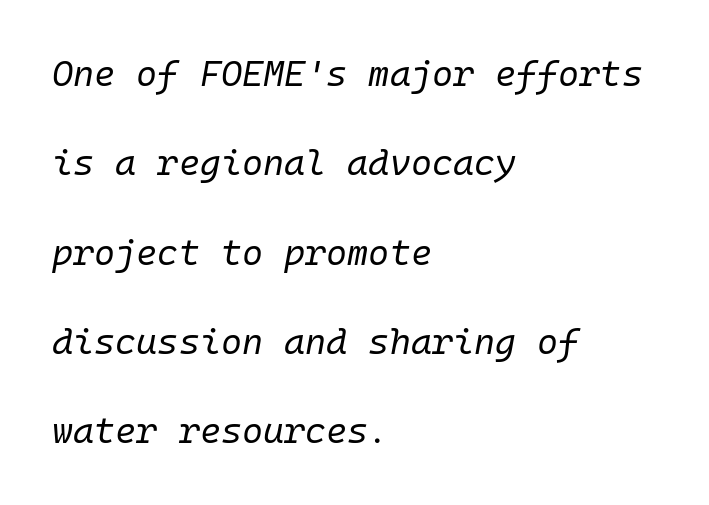
Q: Is the text bold? A: No.
Q: Is the text italic (slanted)? A: Yes, it leans right by about 10 degrees.
Q: Is the text underlined? A: No.
Q: How is the paragraph aligned? A: Left-aligned.
Q: Is the spacing between letters normal or unusually wide? A: Normal.
Q: Is the spacing between lines tight, normal or loose? A: Loose.
Q: Width (condensed, normal, or wide)? A: Normal.
Q: Stroke contrast? A: Low.
Q: x-height? A: Medium.
Q: Monospaced? A: Yes.
